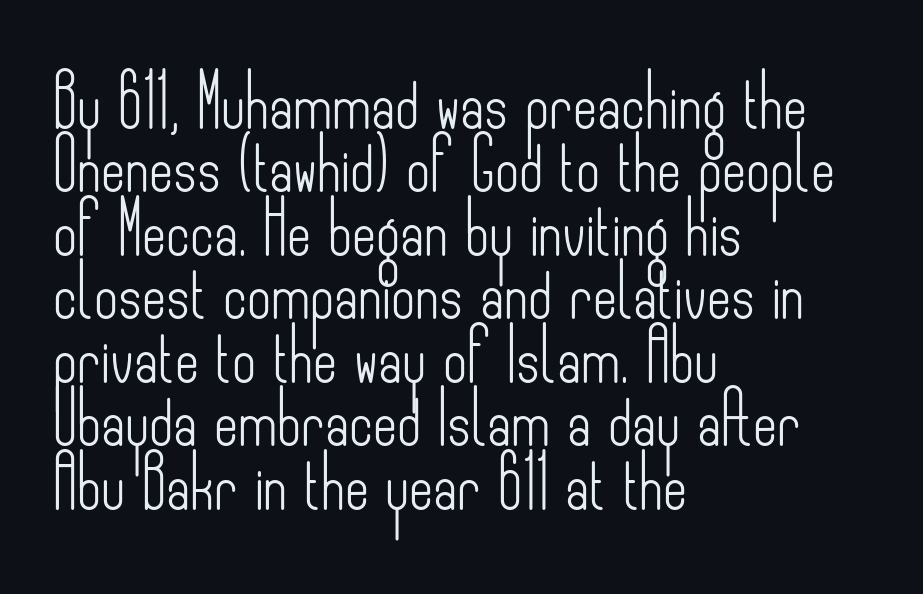
Regarding serifs, this sample does without them. Unbolded letterforms with no extra heft. The lettering holds an erect, upright posture throughout. Lines of text with bare space underneath.
